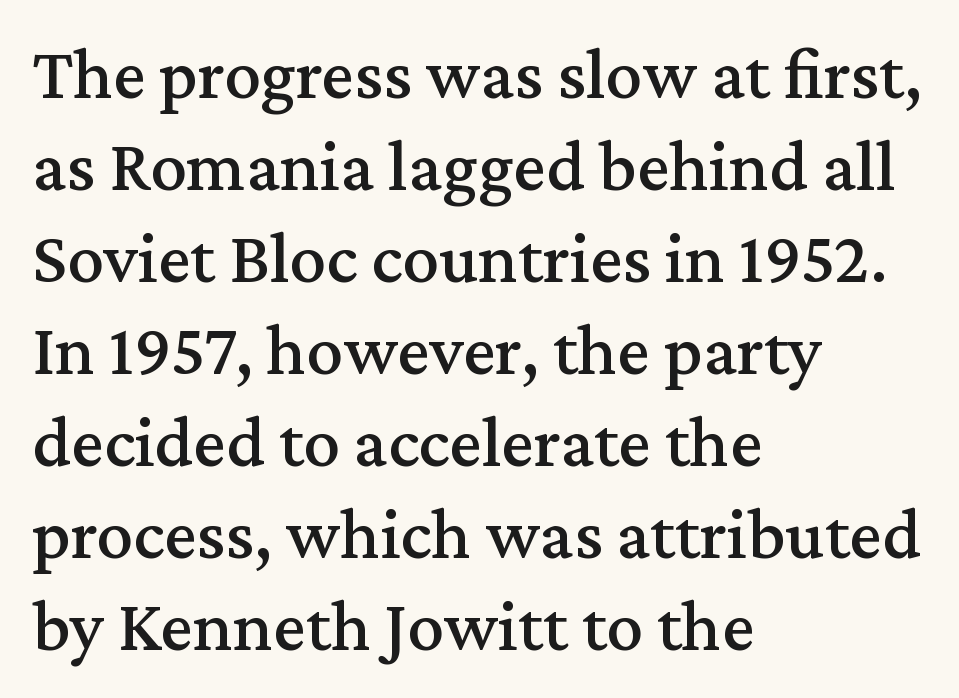
In terms of letterspacing, this is plain default setting. The paragraph shown leans on its left margin. The strip under each line holds only bare page. Compared with typical paragraphs, the rows here are spaced about the same. The glyphs in this specimen are seriffed.
